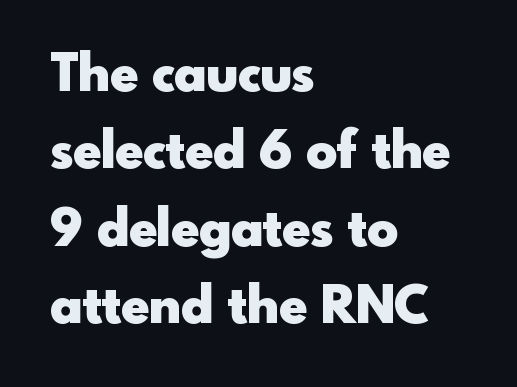
{"serif": "no", "italic": "no", "bold": "yes", "weight": "heavy", "width": "normal", "x_height": "small", "monospaced": "no", "underline": "no", "align": "left", "line_spacing": "normal", "line_spacing_ratio": 1.49, "letter_spacing": "normal", "letter_spacing_em": 0.0, "glyph_px": 52}
